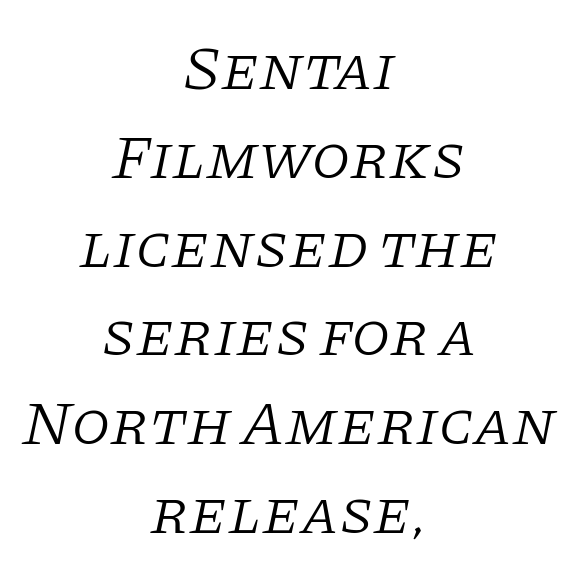
The image shows 63 px light serif type, italic (leaning right); set centered, normal line spacing (1.41x), normal letter spacing, not underlined; low stroke contrast and a large x-height.
